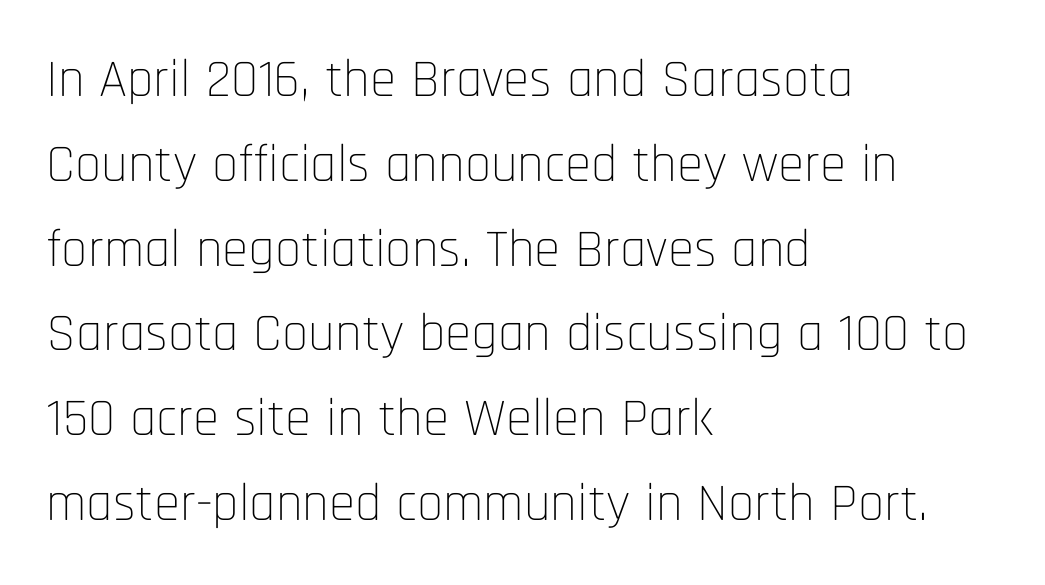
The image shows 53 px thin, condensed sans-serif type, upright; set left-aligned, normal line spacing (1.6x), normal letter spacing, not underlined; low stroke contrast and a large x-height.
